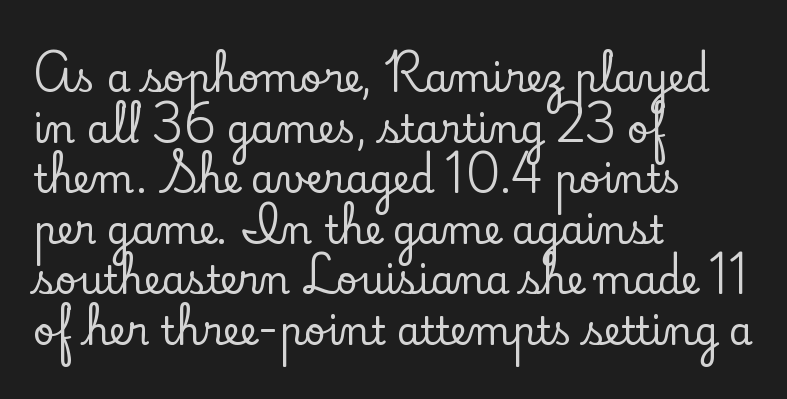
{"serif": "yes", "italic": "no", "width": "normal", "stroke_contrast": "low", "x_height": "small", "monospaced": "no", "underline": "no", "align": "left", "line_spacing": "normal", "line_spacing_ratio": 1.33, "letter_spacing": "normal", "letter_spacing_em": 0.0, "glyph_px": 38}
